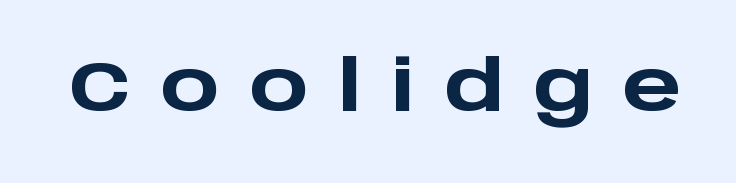
Q: Is the text bold? A: Yes.
Q: Is the text italic (slanted)? A: No, it is upright.
Q: Is the typeface a serif or a sans-serif typeface? A: Sans-serif.
Q: Is the text underlined? A: No.
Q: Is the spacing between letters normal or unusually wide? A: Unusually wide.
Q: Width (condensed, normal, or wide)? A: Wide.
Q: Stroke contrast? A: Low.
Q: x-height? A: Large.
Q: Monospaced? A: No.
